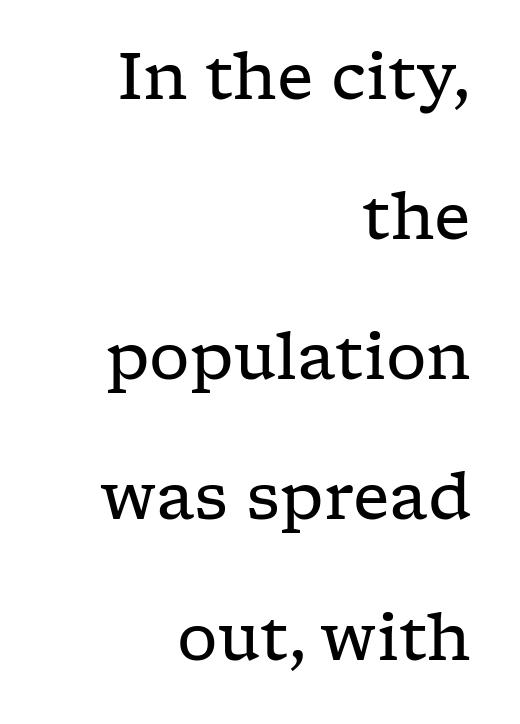
Teacher's note: observe the even right margin — that is flush-right alignment. Regarding leading, the lines here are spaced well apart. Students, note that the glyphs here touch the page at normal intervals. The typeface has the unassuming heft of standard copy or less. Note the varied advance widths — an 'i' is clearly narrower than an 'm'.
